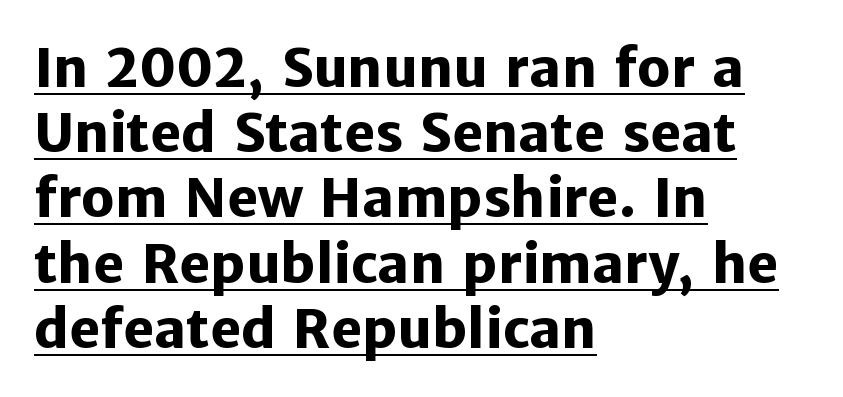
The image shows 53 px heavy sans-serif type, upright; set left-aligned, line spacing 1.23x, normal letter spacing, underlined; low stroke contrast and a medium x-height.
